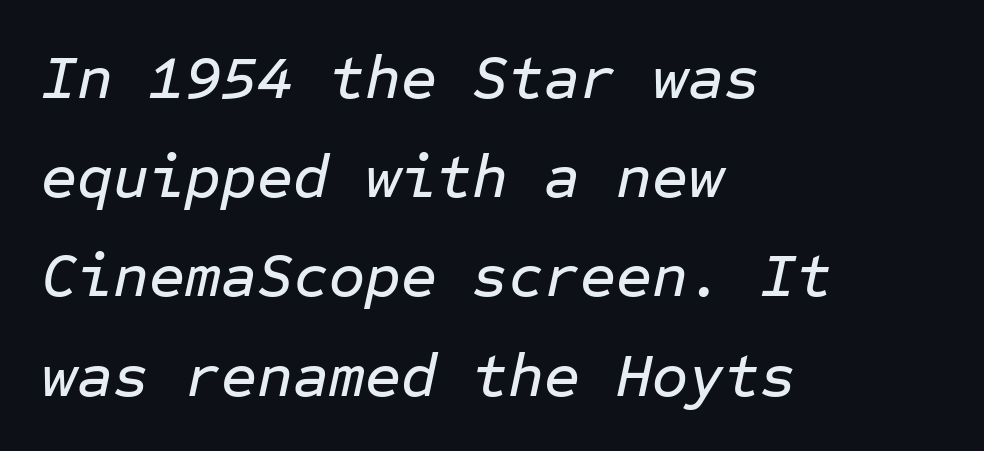
{"italic": "yes", "lean": "right", "slant_degrees": 12, "width": "normal", "stroke_contrast": "low", "x_height": "medium", "monospaced": "yes", "underline": "no", "align": "left", "line_spacing": "normal", "line_spacing_ratio": 1.6, "letter_spacing": "normal", "letter_spacing_em": 0.0, "glyph_px": 62}
